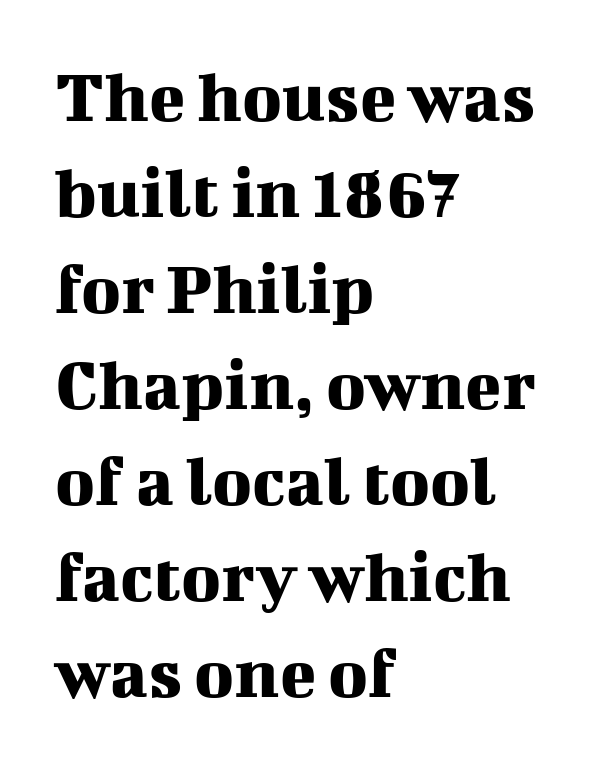
The baseline area is clear. The rendering anchors every line to the left-hand side. The glyphs in this specimen are seriffed. These lines were composed using upright roman letters. The vertical gap from one line to the next is medium. The gaps between neighbouring characters are ordinary and unremarkable.
